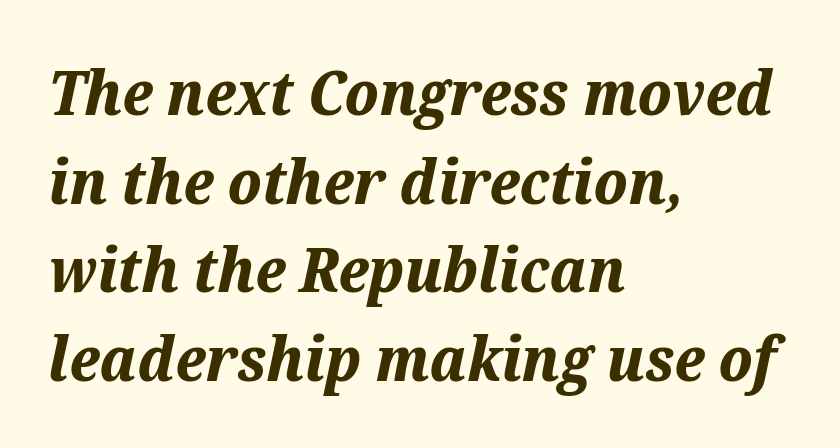
The image shows 62 px bold type, italic (leaning right); set left-aligned, normal line spacing (1.43x), normal letter spacing, not underlined; medium stroke contrast and a medium x-height.
